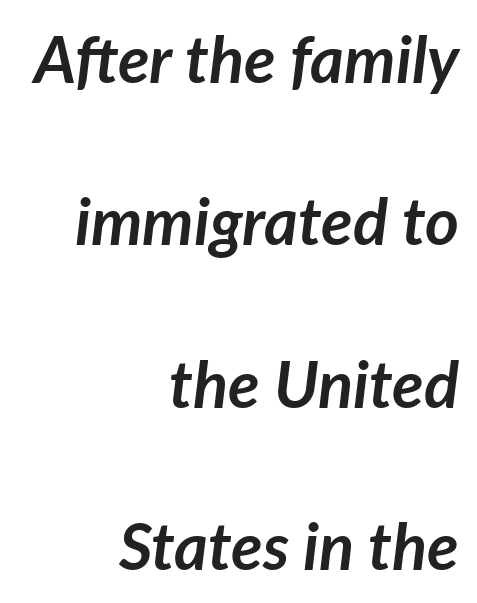
Q: Is the text bold? A: Yes.
Q: Is the text italic (slanted)? A: Yes, it leans right by about 7 degrees.
Q: Is the text underlined? A: No.
Q: How is the paragraph aligned? A: Right-aligned.
Q: Is the spacing between letters normal or unusually wide? A: Normal.
Q: Is the spacing between lines tight, normal or loose? A: Loose.
Q: Width (condensed, normal, or wide)? A: Normal.
Q: Stroke contrast? A: Low.
Q: x-height? A: Medium.
Q: Monospaced? A: No.
